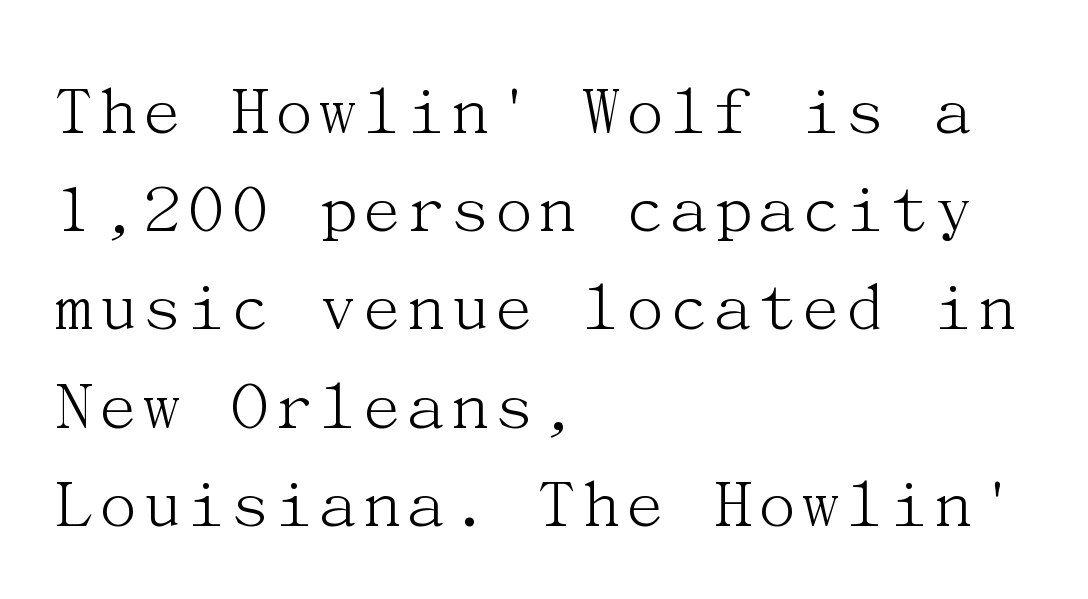
The lettering holds an erect, upright posture throughout. Underlining? Definitely not there. The rendering anchors every line to the left-hand side. The leading is moderate, giving the passage an even texture. These lines keep a tight, regular rhythm from letter to letter. Unlike a clean sans, this face finishes its strokes with serifs.
